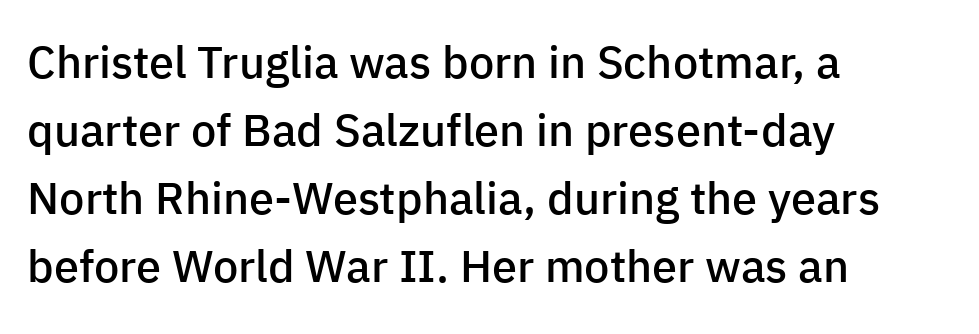
The ragged edge is on the right, which tells us the setting is flush left. Honestly, the row spacing looks completely unremarkable. No feet cap the strokes, marking this as sans-serif type. What stands out about the letter spacing? Nothing — it is the standard amount. The area under the type is left untouched.
